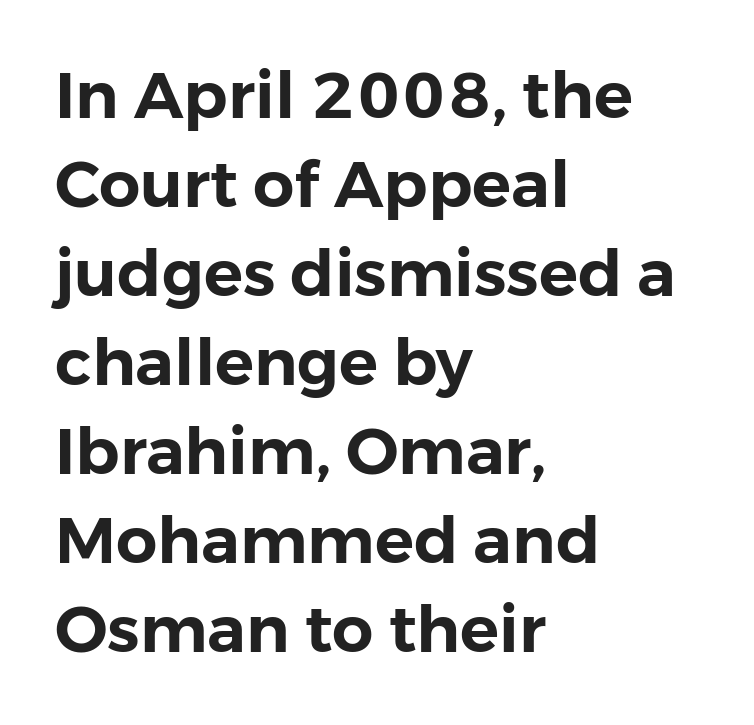
A typesetter would call this leading conventional body-copy spacing. The letters stand upright; this is a roman face. A classic flush-left, rag-right setting is used for this passage. The passage shown is not underscored anywhere. To sum up the face: it is a sans, with no serifs.
